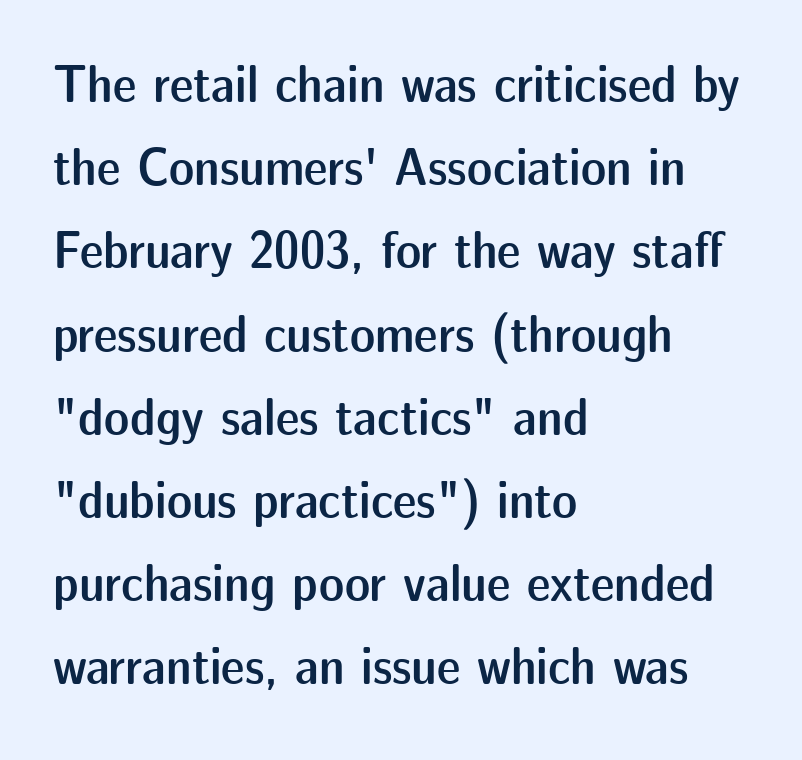
Q: Is the text bold? A: Semi-bold.
Q: Is the text italic (slanted)? A: No, it is upright.
Q: Is the typeface a serif or a sans-serif typeface? A: Sans-serif.
Q: Is the text underlined? A: No.
Q: How is the paragraph aligned? A: Left-aligned.
Q: Is the spacing between letters normal or unusually wide? A: Normal.
Q: Is the spacing between lines tight, normal or loose? A: Normal.
Q: Width (condensed, normal, or wide)? A: Normal.
Q: Stroke contrast? A: Low.
Q: x-height? A: Medium.
Q: Monospaced? A: No.
